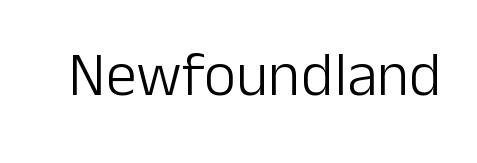
The image shows 62 px light sans-serif type, upright; set normal letter spacing, not underlined; low stroke contrast and a medium x-height.
